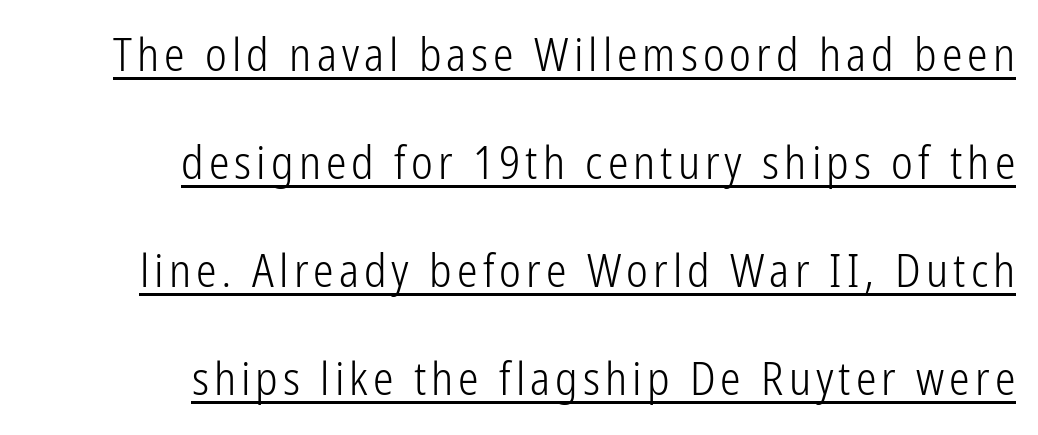
The face used here is proportionally spaced, like ordinary book or web type. Weight: in the light-to-regular range. Compared with a flush-left layout, this one pins lines to the opposite, right side. The rendered words wear a rule along their underside.
